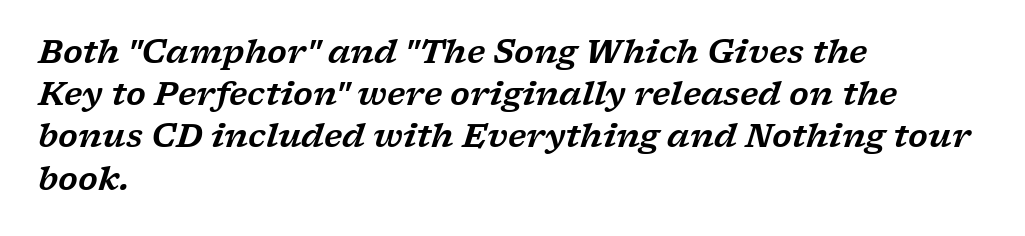
Here the designer chose a conventional face with non-uniform glyph widths. Italic: yes, the glyphs are oblique. The gap between lines stays unmarked. Line spacing here is normal. This rendering leaves character spacing at its baseline value.
